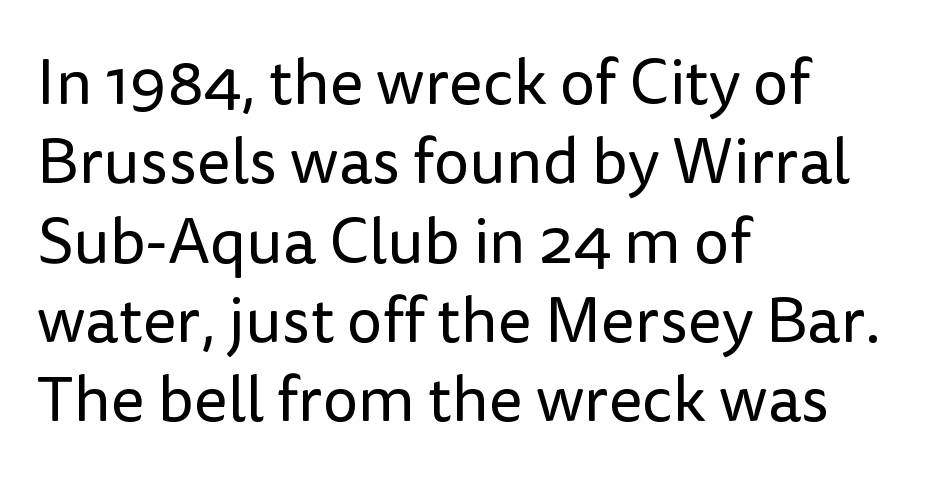
The image shows 64 px regular-weight sans-serif type, upright; set left-aligned, line spacing 1.24x, normal letter spacing, not underlined; low stroke contrast and a medium x-height.
